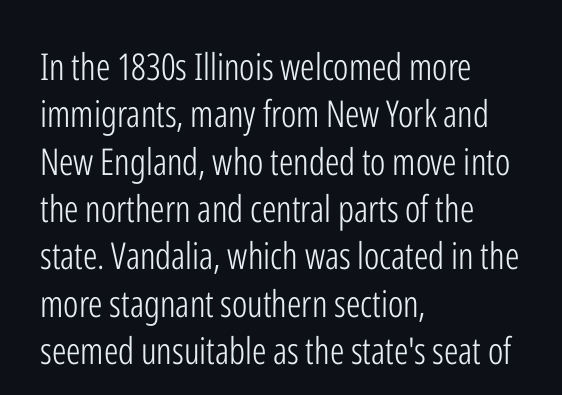
Q: Is the text bold? A: No.
Q: Is the text italic (slanted)? A: No, it is upright.
Q: Is the typeface a serif or a sans-serif typeface? A: Sans-serif.
Q: Is the text underlined? A: No.
Q: How is the paragraph aligned? A: Left-aligned.
Q: Is the spacing between letters normal or unusually wide? A: Normal.
Q: Is the spacing between lines tight, normal or loose? A: Normal.
Q: Width (condensed, normal, or wide)? A: Condensed.
Q: Stroke contrast? A: Low.
Q: x-height? A: Medium.
Q: Monospaced? A: No.
